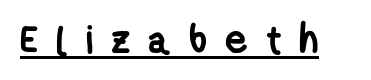
The image shows 39 px semibold, condensed sans-serif type; set unusually wide letter spacing (+0.46 em), underlined; low stroke contrast and a medium x-height.
